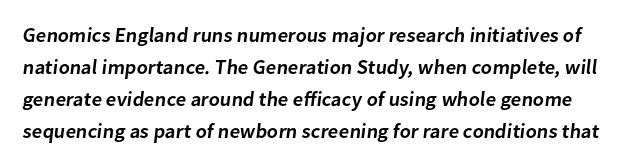
{"bold": "semi", "underline": "no", "line_spacing": "normal", "line_spacing_ratio": 1.6, "letter_spacing": "normal", "letter_spacing_em": 0.0, "glyph_px": 20}
